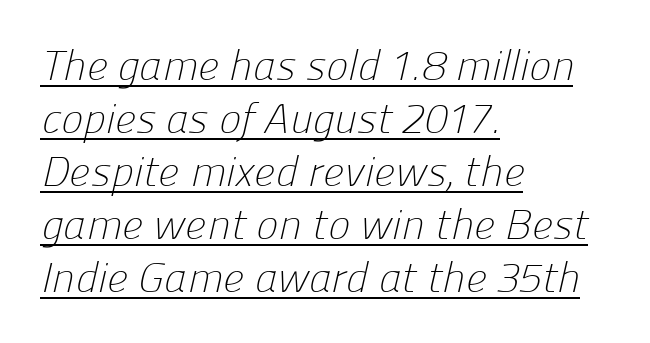
{"serif": "no", "bold": "no", "weight": "light", "width": "normal", "stroke_contrast": "low", "x_height": "medium", "monospaced": "no", "underline": "yes", "align": "left", "line_spacing": "normal", "line_spacing_ratio": 1.26, "letter_spacing": "normal", "letter_spacing_em": 0.0, "glyph_px": 42}
